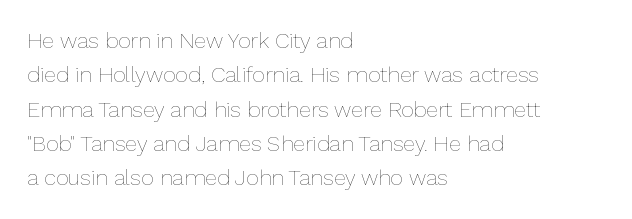
{"italic": "no", "bold": "no", "underline": "no", "align": "left", "line_spacing": "normal", "line_spacing_ratio": 1.56, "letter_spacing": "normal", "letter_spacing_em": 0.0, "glyph_px": 22}
